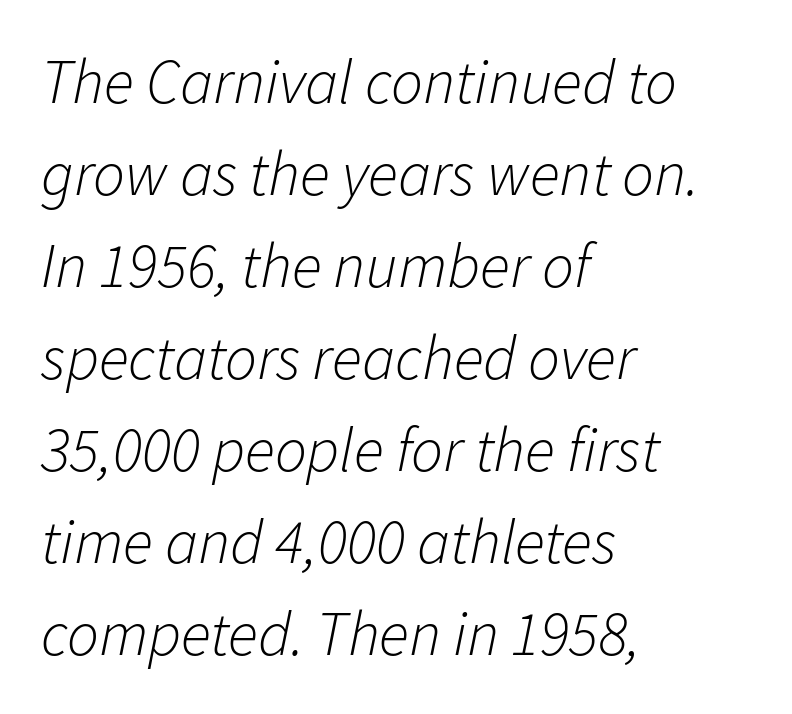
{"italic": "yes", "lean": "right", "slant_degrees": 11, "bold": "no", "weight": "light", "width": "normal", "stroke_contrast": "low", "x_height": "medium", "monospaced": "no", "underline": "no", "align": "left", "line_spacing": "normal", "line_spacing_ratio": 1.46, "letter_spacing": "normal", "letter_spacing_em": 0.0, "glyph_px": 63}
